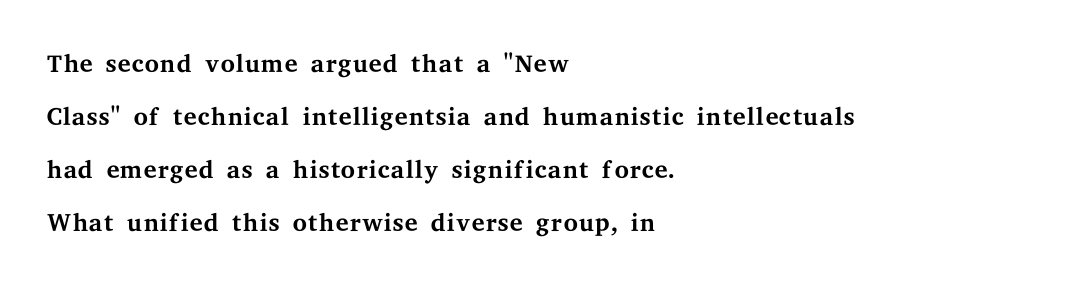
Q: Is the text bold? A: No.
Q: Is the text italic (slanted)? A: No, it is upright.
Q: Is the typeface a serif or a sans-serif typeface? A: Serif.
Q: Is the text underlined? A: No.
Q: How is the paragraph aligned? A: Left-aligned.
Q: Is the spacing between letters normal or unusually wide? A: Normal.
Q: Is the spacing between lines tight, normal or loose? A: Normal.
Q: Width (condensed, normal, or wide)? A: Wide.
Q: Stroke contrast? A: Medium.
Q: x-height? A: Medium.
Q: Monospaced? A: No.
